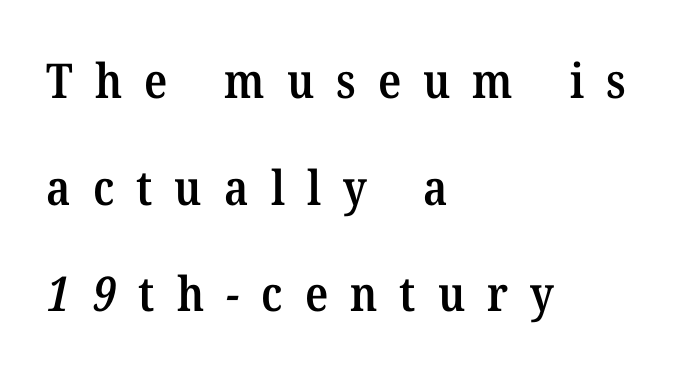
The image shows 48 px semibold serif type; set left-aligned, loose line spacing (2.22x), unusually wide letter spacing (+0.46 em), not underlined; medium stroke contrast and a medium x-height.
